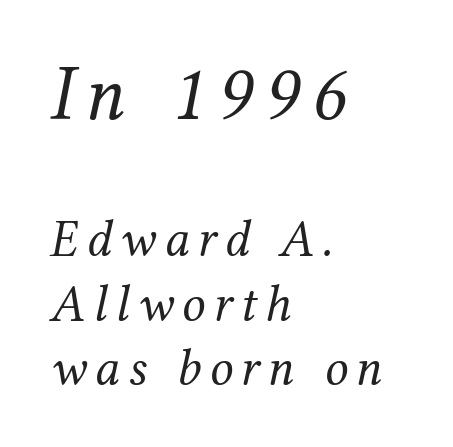
{"serif": "yes", "italic": "yes", "lean": "right", "slant_degrees": 12, "bold": "no", "weight": "regular", "width": "normal", "stroke_contrast": "medium", "x_height": "medium", "monospaced": "no", "underline": "no", "align": "left", "line_spacing_ratio": 1.24, "larger_block": "first", "size_ratio": 1.5, "glyph_px": 78}
